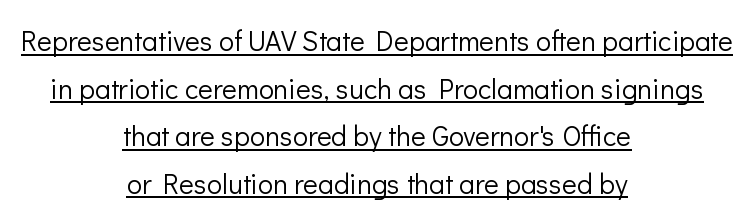
Q: Is the text bold? A: No.
Q: Is the text italic (slanted)? A: No, it is upright.
Q: Is the typeface a serif or a sans-serif typeface? A: Sans-serif.
Q: Is the text underlined? A: Yes.
Q: How is the paragraph aligned? A: Centered.
Q: Is the spacing between letters normal or unusually wide? A: Normal.
Q: Is the spacing between lines tight, normal or loose? A: Normal.
Q: Width (condensed, normal, or wide)? A: Normal.
Q: Stroke contrast? A: Low.
Q: x-height? A: Medium.
Q: Monospaced? A: No.
